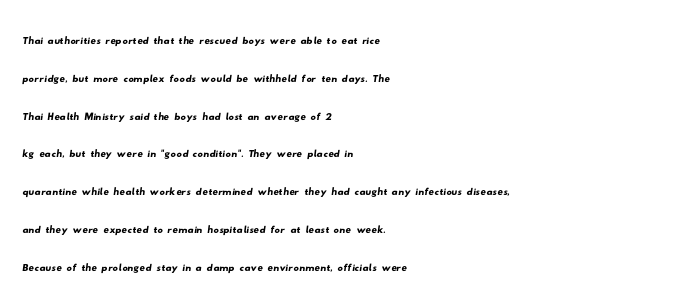
{"underline": "no", "align": "left", "line_spacing": "normal", "line_spacing_ratio": 1.4, "letter_spacing": "normal", "letter_spacing_em": 0.0, "glyph_px": 27}
